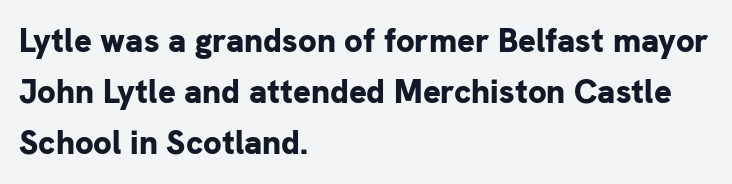
Q: Is the text bold? A: Yes.
Q: Is the text italic (slanted)? A: No, it is upright.
Q: Is the typeface a serif or a sans-serif typeface? A: Sans-serif.
Q: Is the text underlined? A: No.
Q: How is the paragraph aligned? A: Left-aligned.
Q: Is the spacing between letters normal or unusually wide? A: Normal.
Q: Is the spacing between lines tight, normal or loose? A: Normal.
Q: Width (condensed, normal, or wide)? A: Normal.
Q: Stroke contrast? A: Low.
Q: x-height? A: Medium.
Q: Monospaced? A: No.
